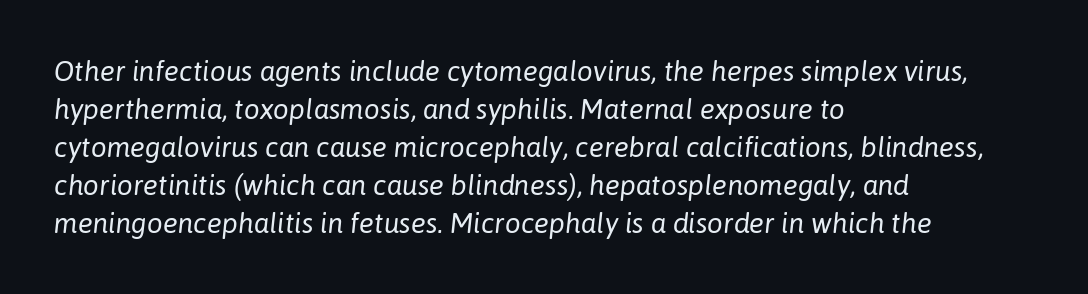
The image shows 28 px regular-weight type, italic (leaning right); set left-aligned, normal line spacing (1.36x), normal letter spacing, not underlined; low stroke contrast and a medium x-height.
